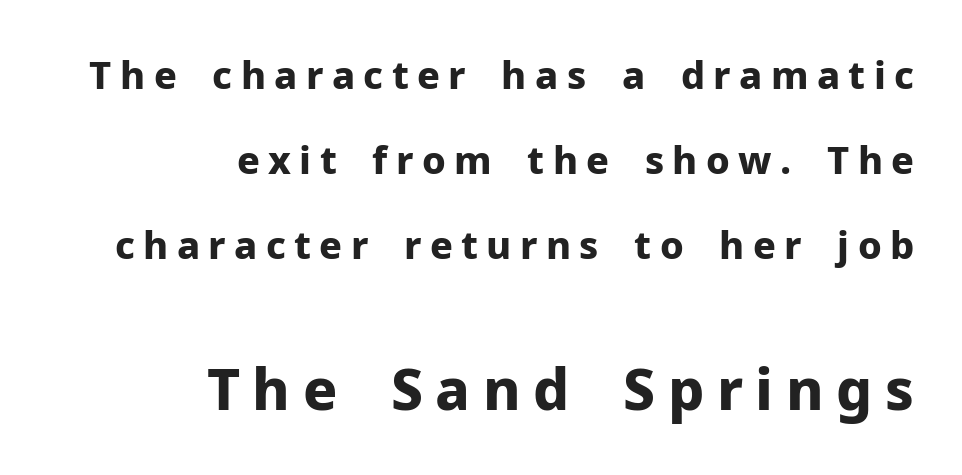
The axis of the letterforms is exactly vertical. This is sans-serif lettering, the kind often seen on screens and signage. Honestly, the rows look like they've been pulled way apart. In CSS terms this would be text-align: right. Caption: upper text group reduced, lower text group enlarged. How are the letters spaced? Widely, with obvious added tracking.
